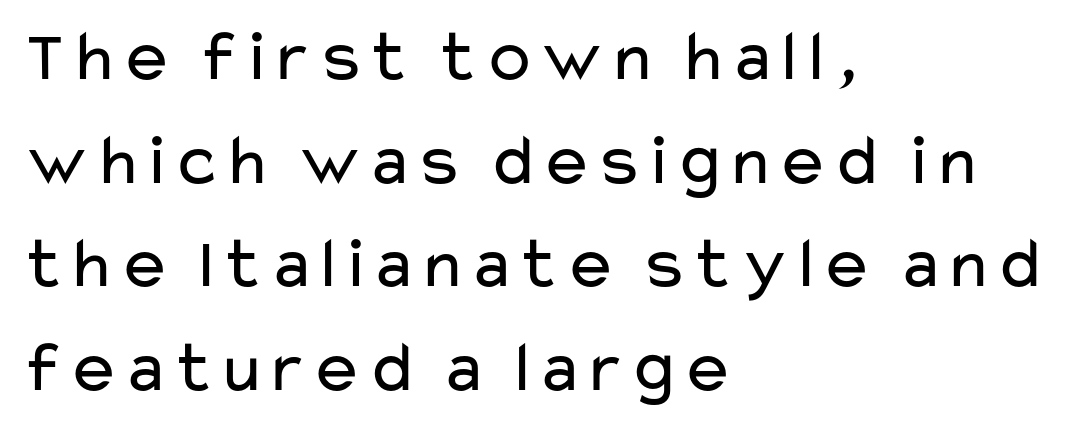
The image shows 73 px regular-weight, wide sans-serif type, upright; set left-aligned, normal line spacing (1.42x), normal letter spacing, not underlined; low stroke contrast and a medium x-height.
